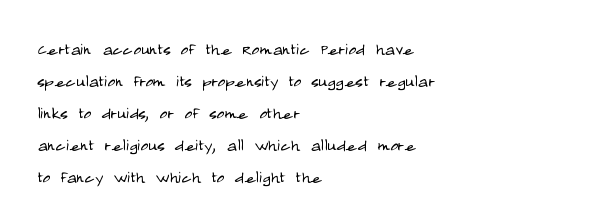
Vertical strokes here are truly vertical. The paragraph has a hard left edge and a soft right edge. The rendering uses a moderate line-height, typical for paragraphs. The cut favours lightness, reaching ordinary text weight at its darkest.
